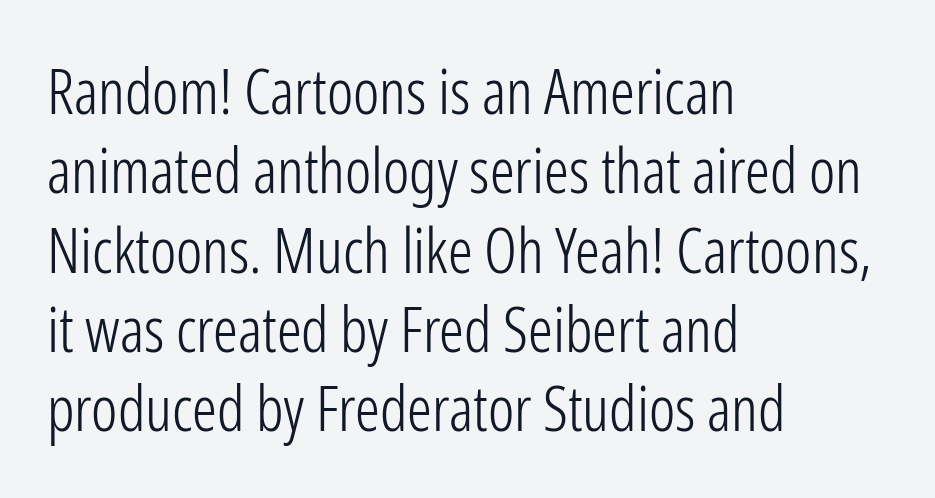
Q: Is the text bold? A: No.
Q: Is the text italic (slanted)? A: No, it is upright.
Q: Is the typeface a serif or a sans-serif typeface? A: Sans-serif.
Q: Is the text underlined? A: No.
Q: How is the paragraph aligned? A: Left-aligned.
Q: Is the spacing between letters normal or unusually wide? A: Normal.
Q: Is the spacing between lines tight, normal or loose? A: Normal.
Q: Width (condensed, normal, or wide)? A: Condensed.
Q: Stroke contrast? A: Low.
Q: x-height? A: Medium.
Q: Monospaced? A: No.
